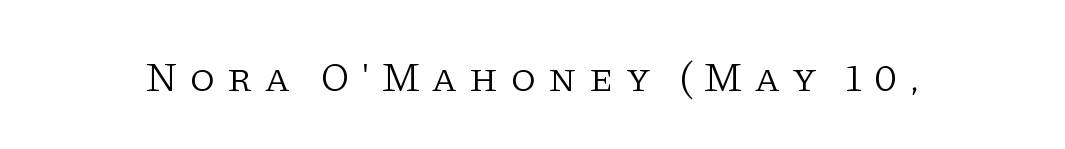
Nobody drew a line under any word here. The letters are spread apart with noticeably loose tracking. Serif or sans? Serif — the stroke terminals have little feet. Rendered with straight, roman letterforms. Weight: not bold — regular or lighter. Varying glyph widths throughout — classic text-font behaviour.
